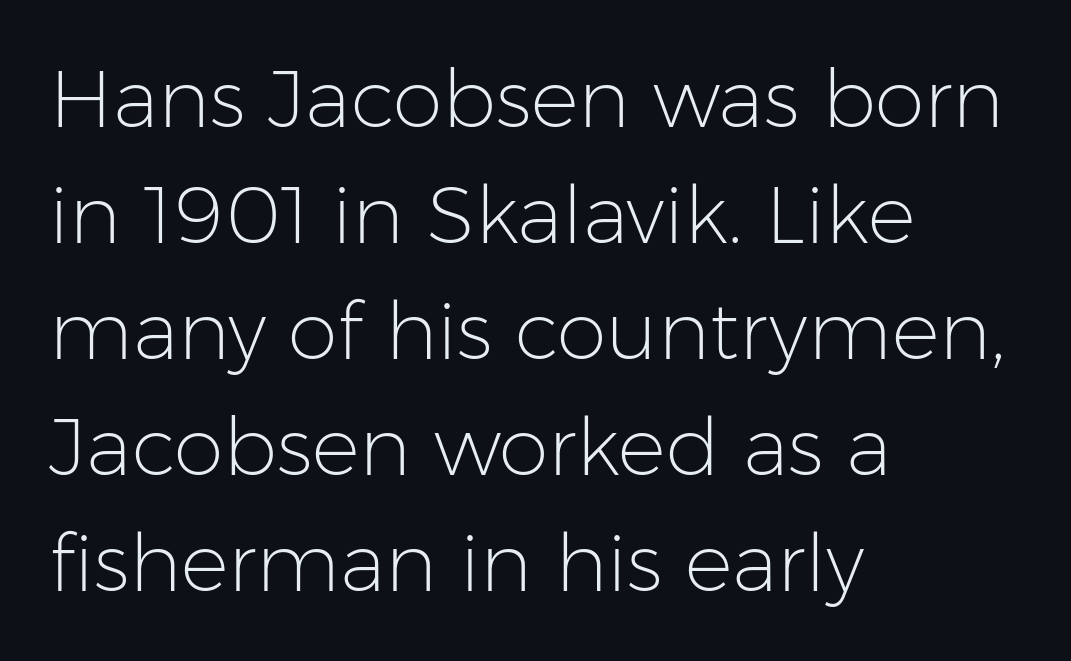
{"serif": "no", "italic": "no", "bold": "no", "weight": "light", "width": "normal", "stroke_contrast": "low", "x_height": "medium", "monospaced": "no", "underline": "no", "align": "left", "line_spacing": "normal", "line_spacing_ratio": 1.45, "letter_spacing": "normal", "letter_spacing_em": 0.0, "glyph_px": 80}
